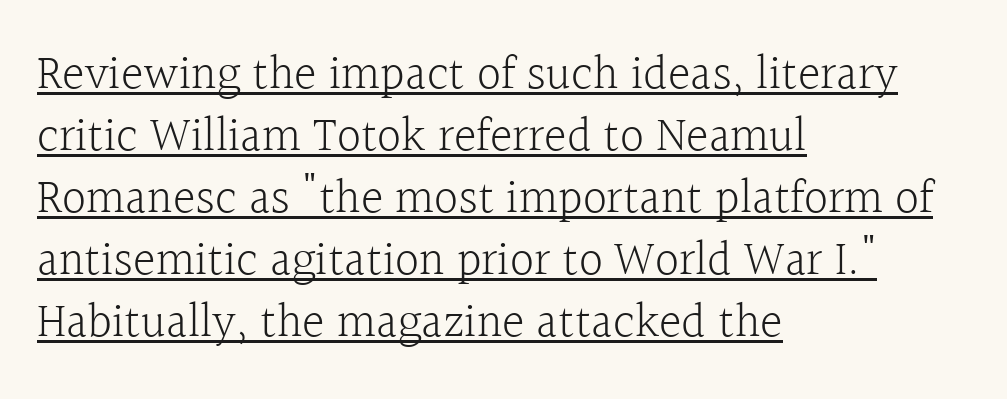
{"serif": "yes", "italic": "no", "bold": "no", "weight": "light", "width": "normal", "x_height": "medium", "monospaced": "no", "underline": "yes", "align": "left", "line_spacing": "normal", "line_spacing_ratio": 1.29, "letter_spacing": "normal", "letter_spacing_em": 0.0, "glyph_px": 48}
